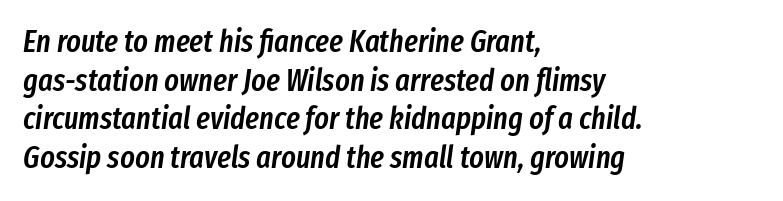
Strokes here are thickened, but only to semibold level. Quick note: interline space is typical. You could not count columns in this text — the font is proportionally spaced. There is no visible air inserted between adjacent glyphs. Type without underlining.
